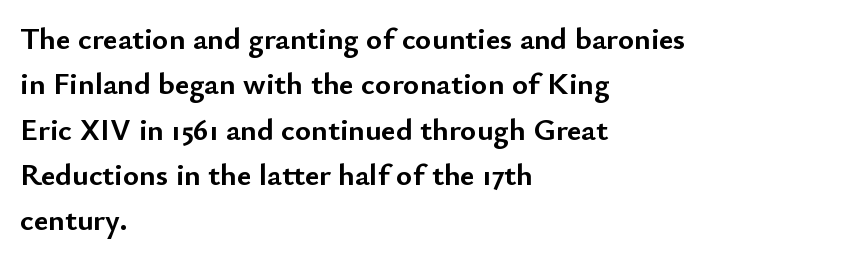
The image shows 31 px semibold sans-serif type, upright; set left-aligned, normal line spacing (1.46x), normal letter spacing, not underlined; low stroke contrast and a small x-height.
